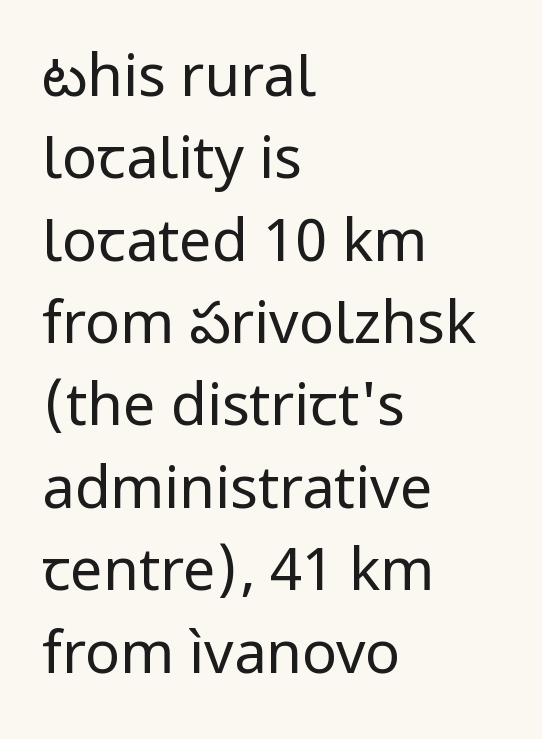
Horizontal alignment here is leftward, the default for most running prose. Rows of type keep a routine distance in the vertical direction. Varying glyph widths throughout — classic text-font behaviour. Anything drawn beneath the words? Only blank space. The rendering shows plain stroke endings on the letterforms — a sans-serif design.
